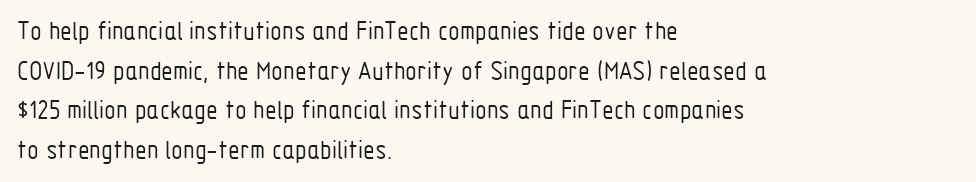
Notice how descenders clear the ascenders below comfortably — that's standard leading. Inter-character spacing is left at the font's built-in metrics. Bare-footed words on every line. The strokes are not fattened; the text isn't bold. A student would call this left alignment; a typographer would say flush left, rag right.
